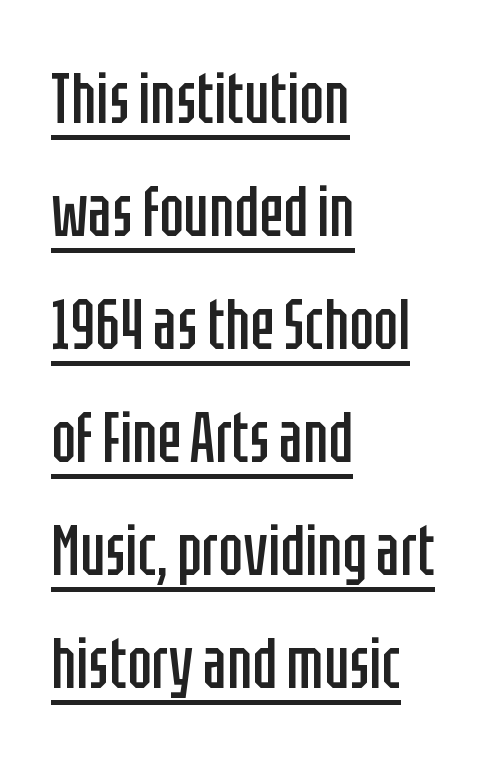
{"serif": "no", "italic": "no", "bold": "no", "weight": "regular", "width": "condensed", "stroke_contrast": "low", "x_height": "large", "monospaced": "no", "underline": "yes", "align": "left", "line_spacing": "normal", "line_spacing_ratio": 1.57, "letter_spacing": "normal", "letter_spacing_em": 0.0, "glyph_px": 72}
